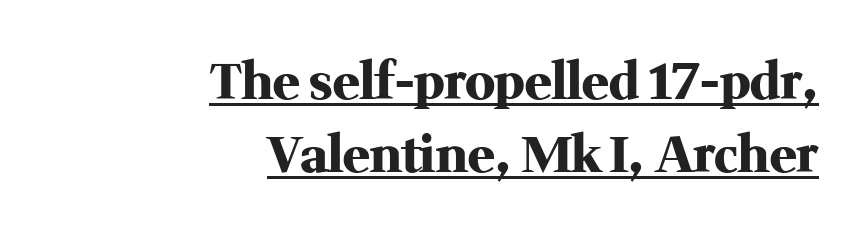
Q: Is the text bold? A: Yes.
Q: Is the text italic (slanted)? A: No, it is upright.
Q: Is the typeface a serif or a sans-serif typeface? A: Serif.
Q: Is the text underlined? A: Yes.
Q: How is the paragraph aligned? A: Right-aligned.
Q: Is the spacing between letters normal or unusually wide? A: Normal.
Q: Is the spacing between lines tight, normal or loose? A: Normal.
Q: Width (condensed, normal, or wide)? A: Normal.
Q: Stroke contrast? A: Medium.
Q: x-height? A: Medium.
Q: Monospaced? A: No.
